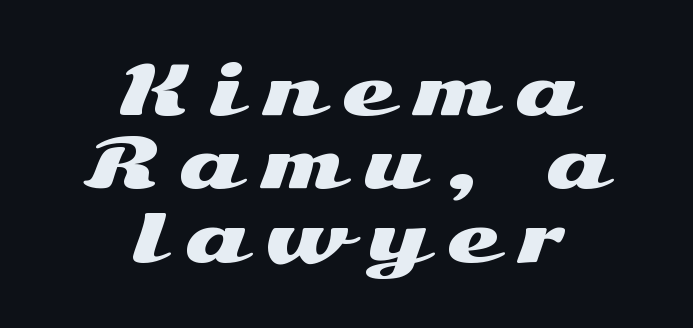
{"serif": "no", "width": "wide", "stroke_contrast": "medium", "x_height": "medium", "monospaced": "no", "underline": "no", "align": "center", "line_spacing": "tight", "line_spacing_ratio": 1.08, "letter_spacing": "wide", "letter_spacing_em": 0.27, "glyph_px": 68}
